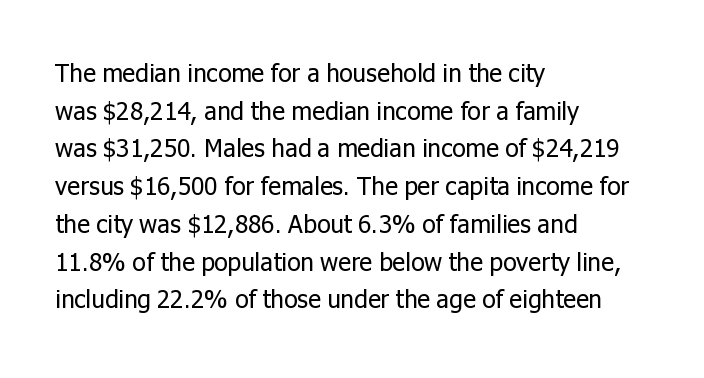
The image shows 25 px text type, upright; set left-aligned, normal line spacing (1.51x), normal letter spacing, not underlined.
